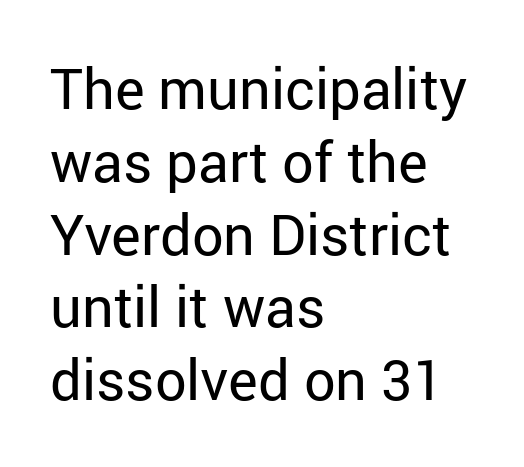
Q: Is the text bold? A: No.
Q: Is the text italic (slanted)? A: No, it is upright.
Q: Is the typeface a serif or a sans-serif typeface? A: Sans-serif.
Q: Is the text underlined? A: No.
Q: How is the paragraph aligned? A: Left-aligned.
Q: Is the spacing between letters normal or unusually wide? A: Normal.
Q: Is the spacing between lines tight, normal or loose? A: Normal.
Q: Width (condensed, normal, or wide)? A: Normal.
Q: Stroke contrast? A: Low.
Q: x-height? A: Medium.
Q: Monospaced? A: No.
